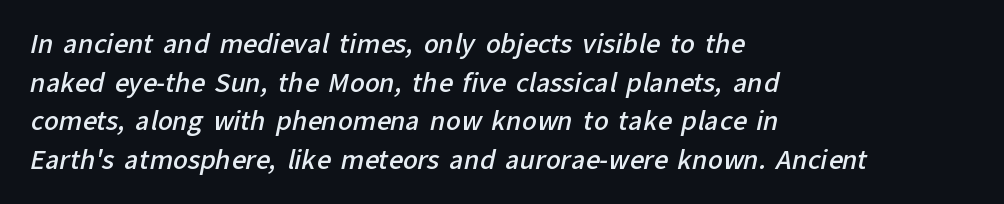
{"bold": "semi", "underline": "no", "align": "left", "line_spacing": "normal", "line_spacing_ratio": 1.55, "letter_spacing": "normal", "letter_spacing_em": 0.0, "glyph_px": 25}
